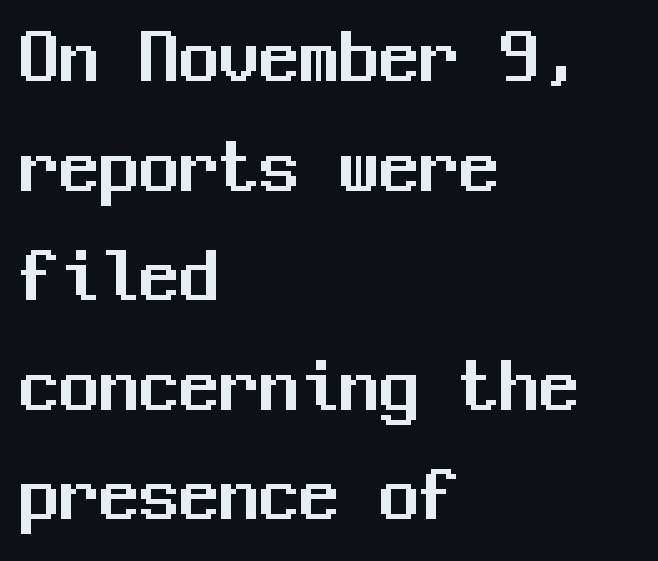
Each line starts at the same left margin while the right side varies. Think of a typewriter: that constant character pitch is what you see here. Characters remain perfectly vertical along every line. Honestly, the row spacing looks completely unremarkable. The text was rendered using a sans face with plain stroke endings. The space beneath each line is pristine and unruled.
